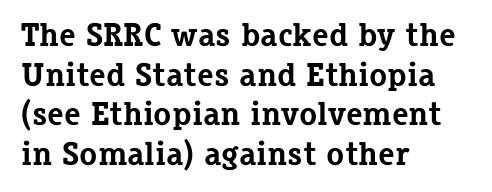
No extra tracking has been applied to these lines. Character widths vary here, with narrow letters taking less room than wide ones. A classic flush-left, rag-right setting is used for this passage. Typographic density is high because the face is bold.
